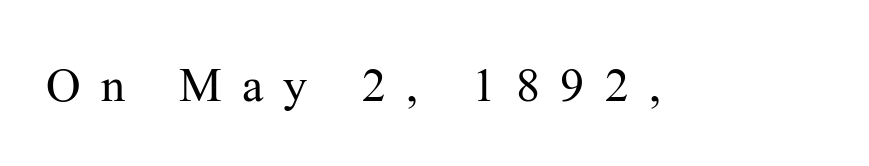
Q: Is the text bold? A: No.
Q: Is the text italic (slanted)? A: No, it is upright.
Q: Is the typeface a serif or a sans-serif typeface? A: Serif.
Q: Is the text underlined? A: No.
Q: Is the spacing between letters normal or unusually wide? A: Unusually wide.
Q: Width (condensed, normal, or wide)? A: Normal.
Q: Stroke contrast? A: Medium.
Q: x-height? A: Medium.
Q: Monospaced? A: No.
